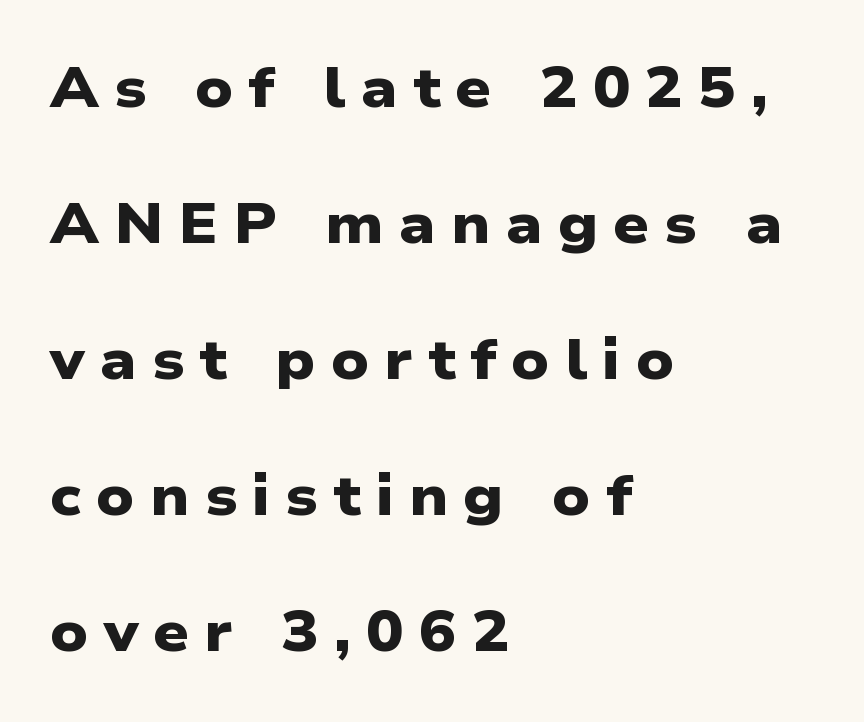
The space between consecutive lines is lavish. Words float on clear page, feet unadorned. Does extra space separate the letters? Yes, quite a lot of it. The glyphs have the mass of a bold cut.
